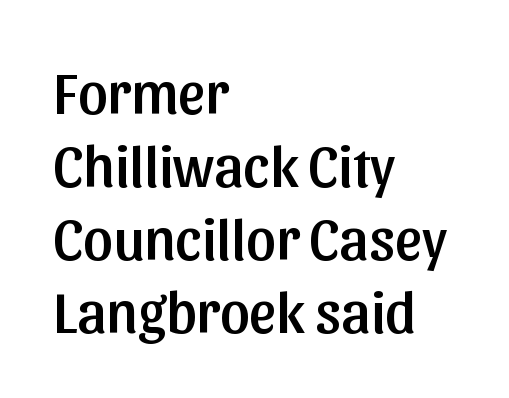
The image shows 59 px sans-serif type, upright; set left-aligned, line spacing 1.24x, normal letter spacing, not underlined; low stroke contrast and a medium x-height.
